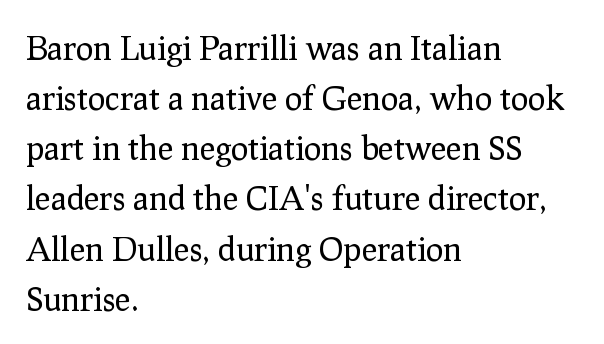
{"serif": "yes", "italic": "no", "bold": "no", "weight": "regular", "width": "normal", "stroke_contrast": "low", "x_height": "medium", "monospaced": "no", "underline": "no", "align": "left", "line_spacing": "normal", "line_spacing_ratio": 1.52, "letter_spacing": "normal", "letter_spacing_em": 0.0, "glyph_px": 33}
